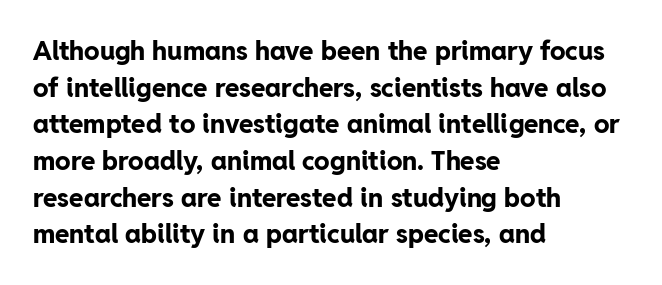
Q: Is the text bold? A: Yes.
Q: Is the text italic (slanted)? A: No, it is upright.
Q: Is the text underlined? A: No.
Q: How is the paragraph aligned? A: Left-aligned.
Q: Is the spacing between letters normal or unusually wide? A: Normal.
Q: Is the spacing between lines tight, normal or loose? A: Normal.
